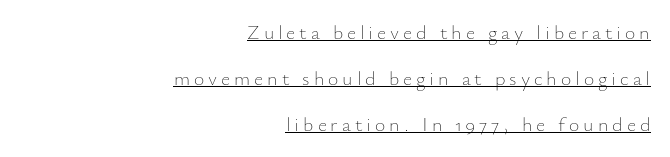
Q: Is the text bold? A: No.
Q: Is the text italic (slanted)? A: No, it is upright.
Q: Is the text underlined? A: Yes.
Q: How is the paragraph aligned? A: Right-aligned.
Q: Is the spacing between letters normal or unusually wide? A: Unusually wide.
Q: Is the spacing between lines tight, normal or loose? A: Loose.
